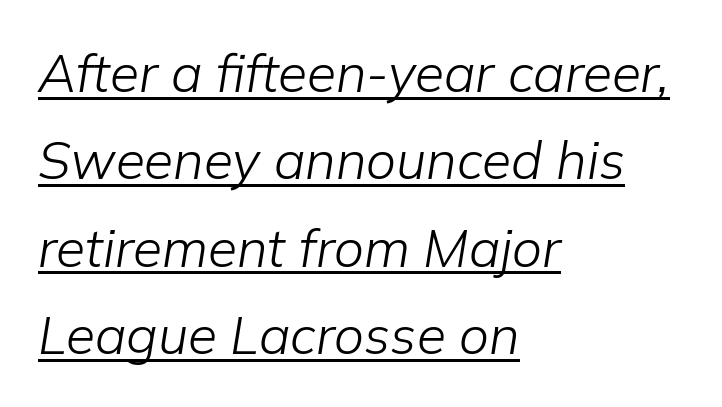
{"italic": "yes", "lean": "right", "slant_degrees": 9, "bold": "no", "weight": "light", "width": "normal", "stroke_contrast": "low", "x_height": "medium", "monospaced": "no", "underline": "yes", "align": "left", "line_spacing": "normal", "line_spacing_ratio": 1.65, "letter_spacing": "normal", "letter_spacing_em": 0.0, "glyph_px": 53}
